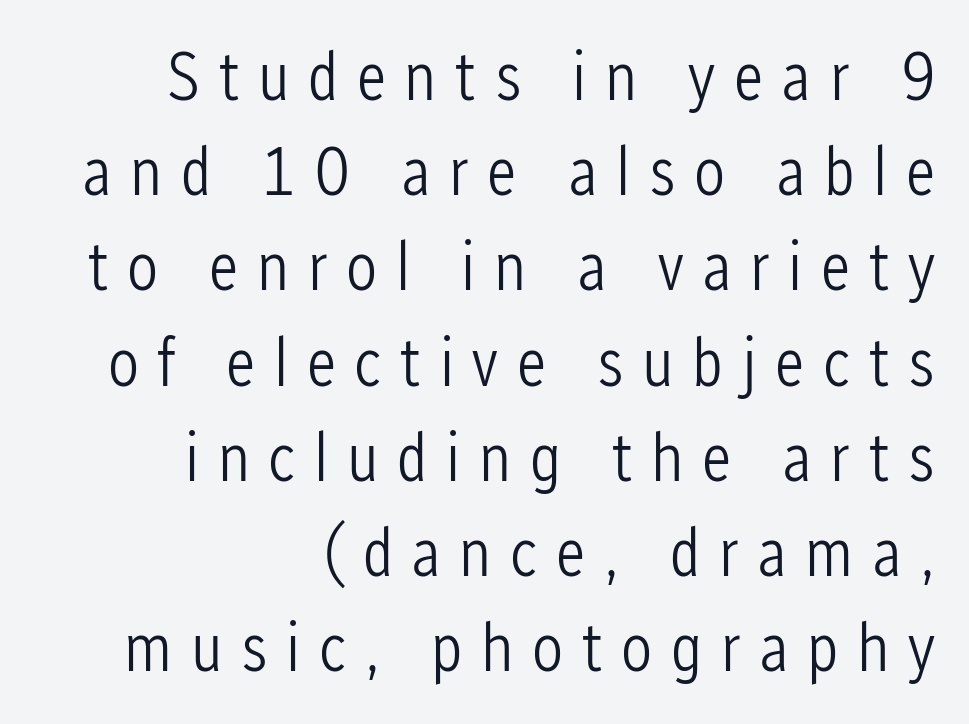
Q: Is the text bold? A: No.
Q: Is the text italic (slanted)? A: No, it is upright.
Q: Is the typeface a serif or a sans-serif typeface? A: Sans-serif.
Q: Is the text underlined? A: No.
Q: How is the paragraph aligned? A: Right-aligned.
Q: Is the spacing between letters normal or unusually wide? A: Unusually wide.
Q: Is the spacing between lines tight, normal or loose? A: Normal.
Q: Width (condensed, normal, or wide)? A: Condensed.
Q: Stroke contrast? A: Low.
Q: x-height? A: Medium.
Q: Monospaced? A: No.
